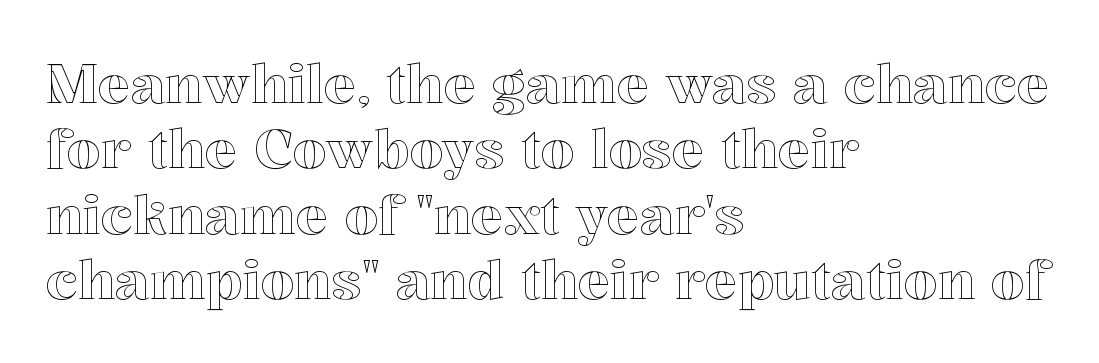
Character widths vary here, with narrow letters taking less room than wide ones. Letters rest on an invisible, unmarked baseline. The letters stand upright; this is a roman face. A classic flush-left, rag-right setting is used for this passage. Glyph-to-glyph distance matches everyday printed text.
